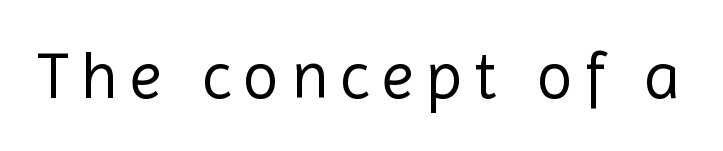
{"serif": "no", "italic": "no", "bold": "no", "weight": "regular", "width": "normal", "x_height": "medium", "monospaced": "no", "underline": "no", "glyph_px": 66}
